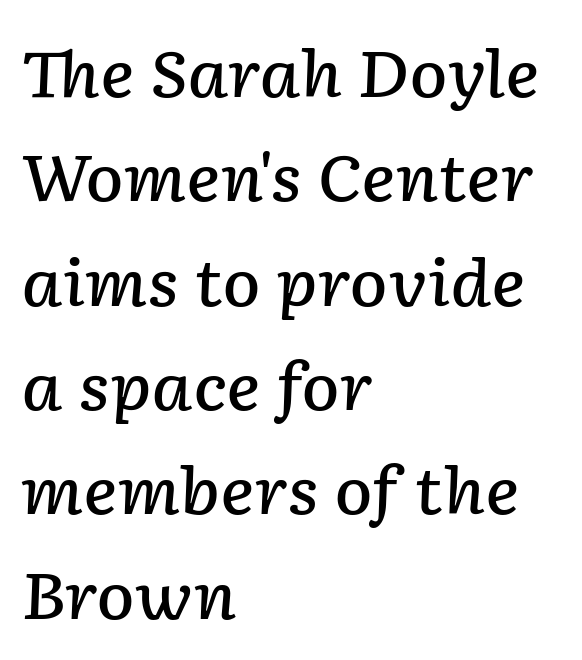
The image shows 64 px semibold type, italic (leaning right); set left-aligned, normal line spacing (1.63x), normal letter spacing, not underlined; low stroke contrast and a medium x-height.
